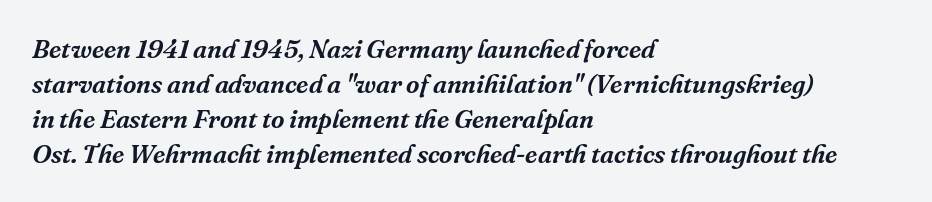
{"italic": "yes", "lean": "right", "slant_degrees": 16, "underline": "no", "align": "left", "line_spacing": "normal", "line_spacing_ratio": 1.34, "letter_spacing": "normal", "letter_spacing_em": 0.0, "glyph_px": 26}
